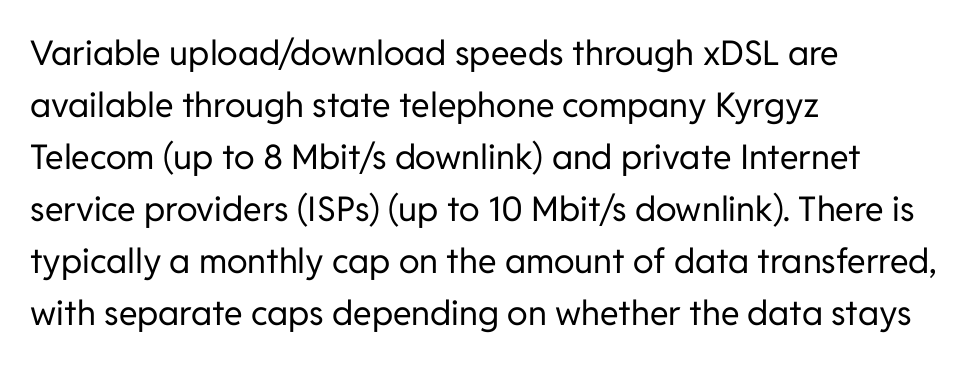
The image shows 34 px regular-weight sans-serif type, upright; set left-aligned, normal line spacing (1.53x), normal letter spacing, not underlined; low stroke contrast and a medium x-height.
